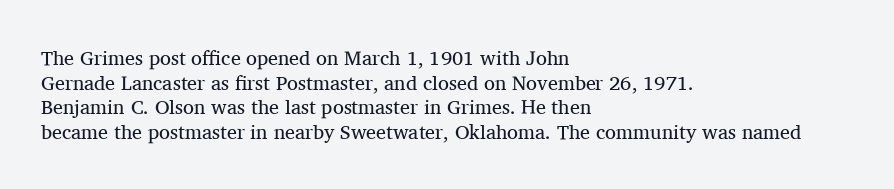
{"italic": "no", "bold": "no", "underline": "no", "align": "left", "line_spacing_ratio": 1.23, "letter_spacing": "normal", "letter_spacing_em": 0.0, "glyph_px": 20}
